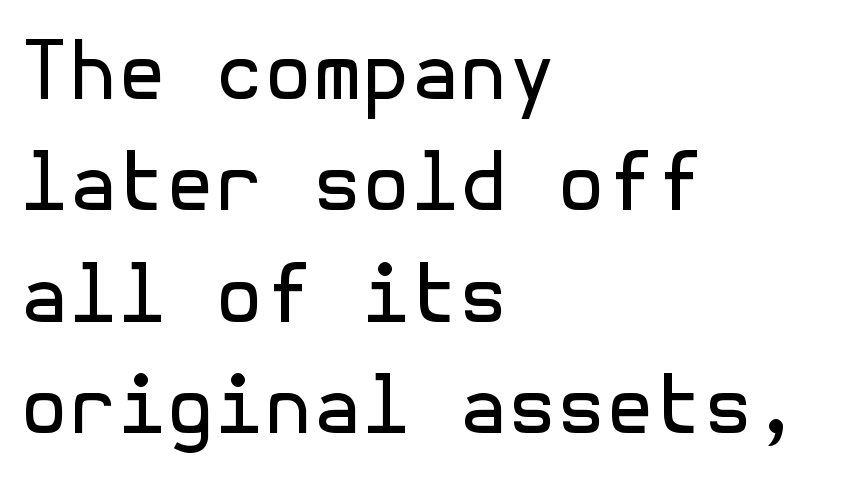
{"serif": "no", "italic": "no", "bold": "no", "weight": "regular", "width": "normal", "x_height": "medium", "underline": "no", "align": "left", "line_spacing": "normal", "line_spacing_ratio": 1.41, "letter_spacing": "normal", "letter_spacing_em": 0.0, "glyph_px": 79}
